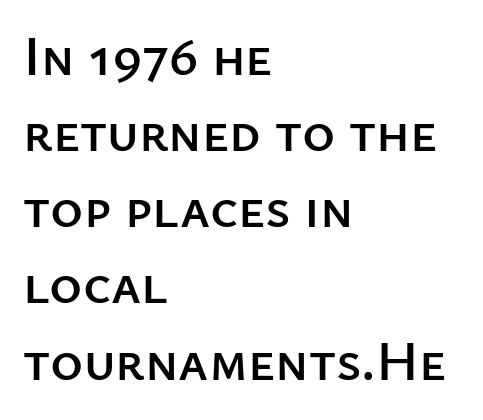
The image shows 56 px sans-serif type, upright; set left-aligned, normal line spacing (1.36x), normal letter spacing, not underlined; low stroke contrast and a medium x-height.
